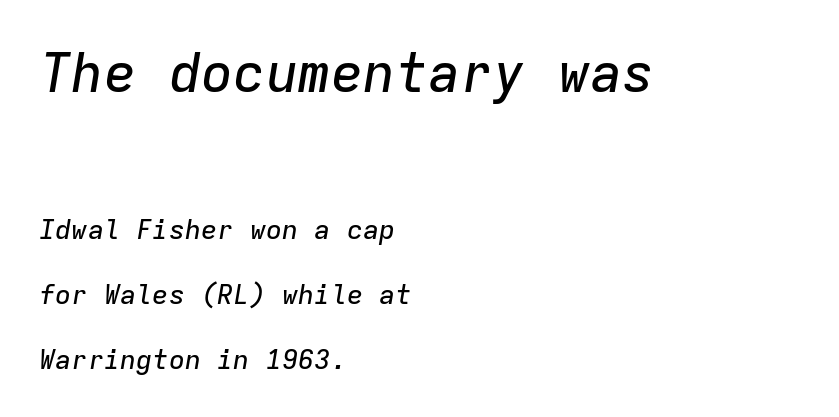
Q: Is the text italic (slanted)? A: Yes, it leans right by about 9 degrees.
Q: Is the text underlined? A: No.
Q: How is the paragraph aligned? A: Left-aligned.
Q: Is the spacing between letters normal or unusually wide? A: Normal.
Q: Is the spacing between lines tight, normal or loose? A: Loose.
Q: Which block of text is set in a larger size, the first (top) or the second (bottom)? A: The first (top) one.
Q: Width (condensed, normal, or wide)? A: Normal.
Q: Stroke contrast? A: Low.
Q: x-height? A: Medium.
Q: Monospaced? A: Yes.
